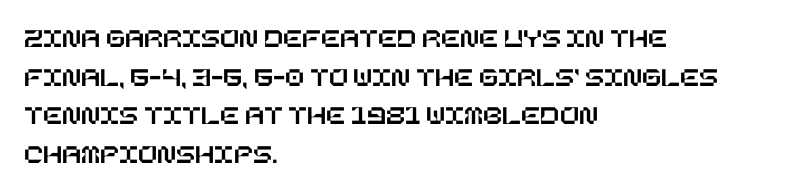
{"italic": "no", "width": "normal", "stroke_contrast": "low", "x_height": "large", "underline": "no", "align": "left", "line_spacing": "normal", "line_spacing_ratio": 1.38, "letter_spacing": "normal", "letter_spacing_em": 0.0, "glyph_px": 28}
